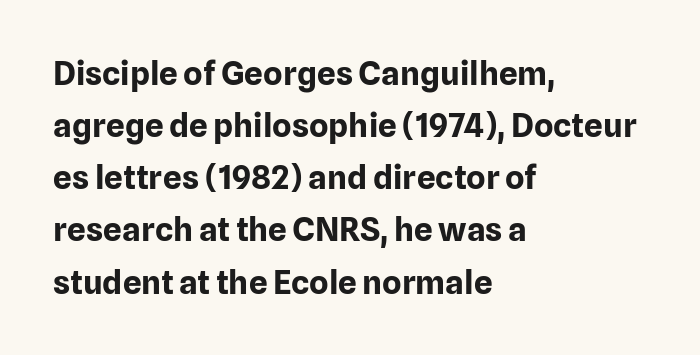
The letters sit at their default tracking, neither squeezed nor spread. Do the letters lean? They stand straight. Think of a printed novel: that variable character pitch is what you see here. Observe the absence of serifs on each vertical stroke in this sample.
